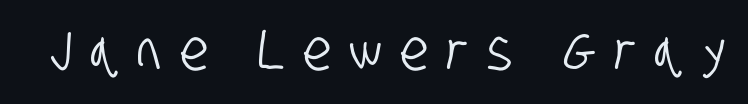
The words here are not underlined. Character widths vary here, with narrow letters taking less room than wide ones. Classification — sans serif. How are the letters spaced? Widely, with obvious added tracking.
